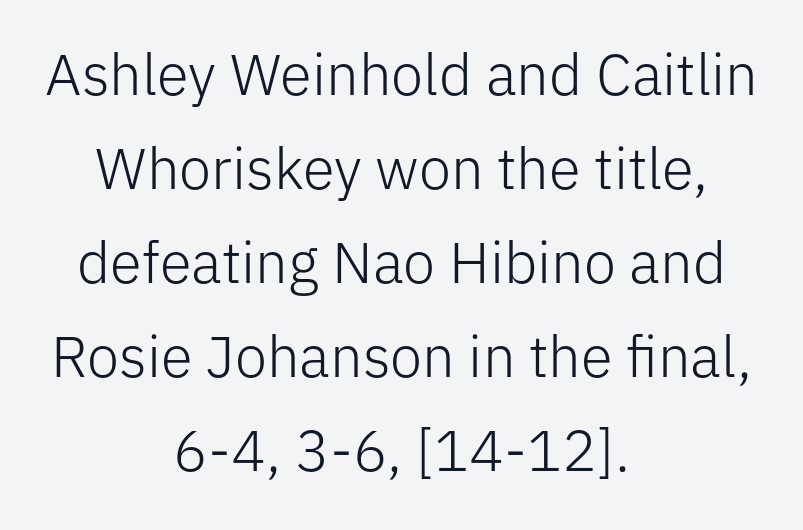
The image shows 58 px light sans-serif type, upright; set centered, normal line spacing (1.62x), normal letter spacing, not underlined; low stroke contrast and a medium x-height.
